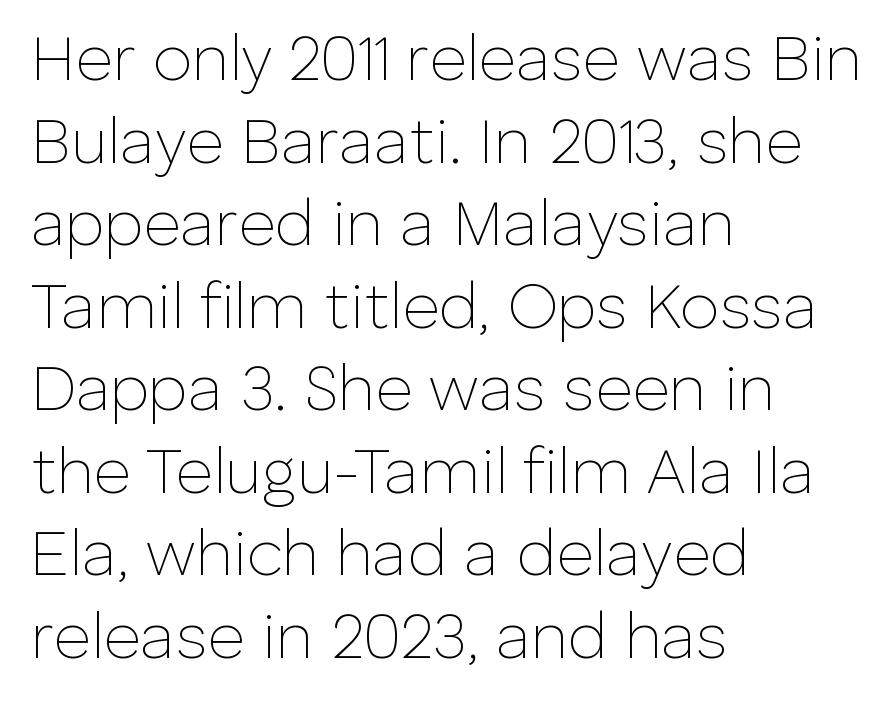
{"serif": "no", "italic": "no", "bold": "no", "weight": "thin", "width": "normal", "stroke_contrast": "low", "x_height": "medium", "monospaced": "no", "underline": "no", "align": "left", "line_spacing": "normal", "line_spacing_ratio": 1.29, "letter_spacing": "normal", "letter_spacing_em": 0.0, "glyph_px": 64}
